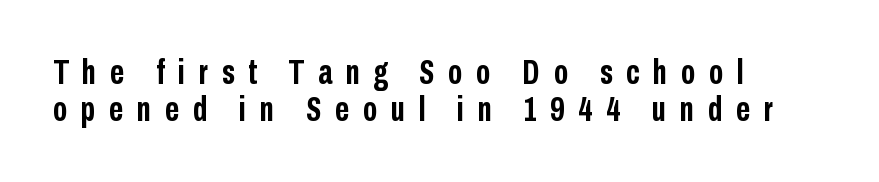
{"serif": "no", "italic": "no", "bold": "yes", "weight": "semibold", "width": "condensed", "stroke_contrast": "low", "x_height": "medium", "monospaced": "no", "underline": "no", "align": "left", "line_spacing": "tight", "line_spacing_ratio": 1.05, "letter_spacing": "wide", "letter_spacing_em": 0.39, "glyph_px": 35}
